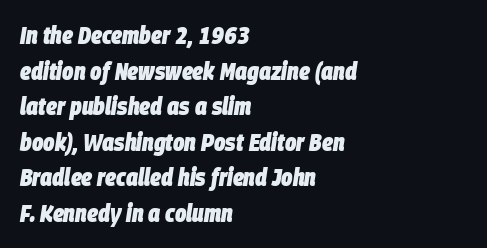
Q: Is the text bold? A: Yes.
Q: Is the text italic (slanted)? A: Yes, it leans right by about 9 degrees.
Q: Is the text underlined? A: No.
Q: How is the paragraph aligned? A: Left-aligned.
Q: Is the spacing between letters normal or unusually wide? A: Normal.
Q: Is the spacing between lines tight, normal or loose? A: Normal.
